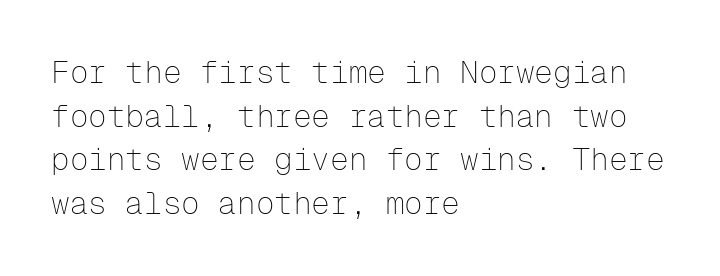
The image shows 31 px thin sans-serif type, upright, monospaced; set left-aligned, normal line spacing (1.41x), normal letter spacing, not underlined; low stroke contrast and a medium x-height.
